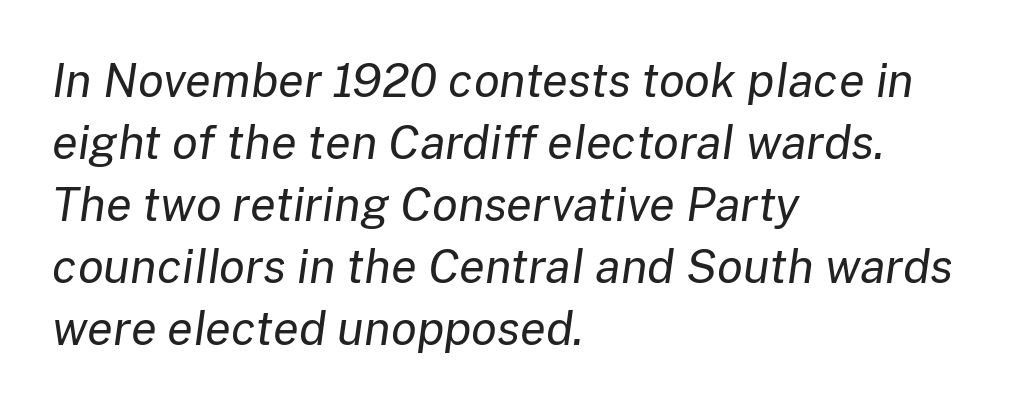
{"italic": "yes", "lean": "right", "slant_degrees": 8, "bold": "no", "weight": "regular", "width": "normal", "stroke_contrast": "low", "x_height": "medium", "monospaced": "no", "underline": "no", "align": "left", "line_spacing": "normal", "line_spacing_ratio": 1.32, "letter_spacing": "normal", "letter_spacing_em": 0.0, "glyph_px": 47}
